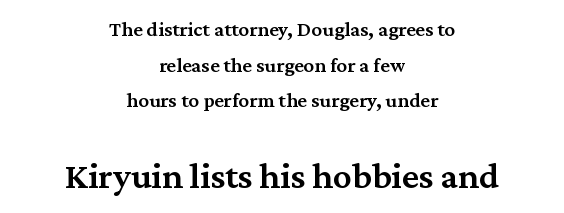
Q: Is the text bold? A: Semi-bold.
Q: Is the text italic (slanted)? A: No, it is upright.
Q: Is the typeface a serif or a sans-serif typeface? A: Serif.
Q: Is the text underlined? A: No.
Q: How is the paragraph aligned? A: Centered.
Q: Is the spacing between letters normal or unusually wide? A: Normal.
Q: Is the spacing between lines tight, normal or loose? A: Normal.
Q: Which block of text is set in a larger size, the first (top) or the second (bottom)? A: The second (bottom) one.
Q: Width (condensed, normal, or wide)? A: Normal.
Q: Stroke contrast? A: Medium.
Q: x-height? A: Medium.
Q: Monospaced? A: No.
